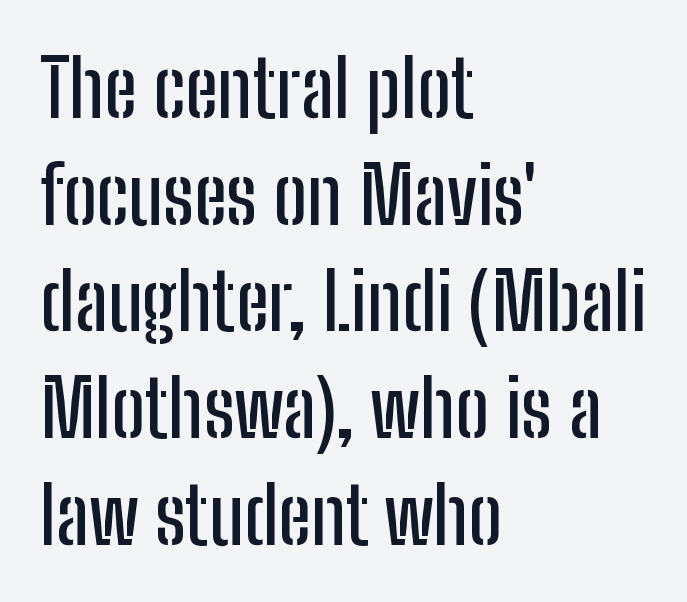
This rendering uses left alignment, leaving the right contour irregular. Varying glyph widths throughout — classic text-font behaviour. Whoever set this chose a conventional vertical rhythm. There is no visible air inserted between adjacent glyphs. In terms of letterform style, serifs are entirely absent. The words here are not underlined.
